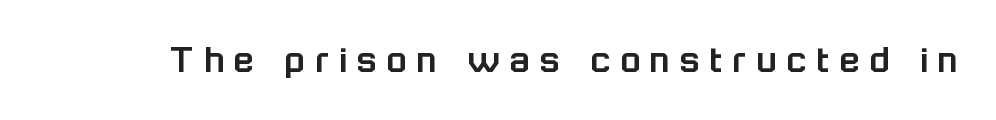
Q: Is the text italic (slanted)? A: No, it is upright.
Q: Is the typeface a serif or a sans-serif typeface? A: Sans-serif.
Q: Is the text underlined? A: No.
Q: Is the spacing between letters normal or unusually wide? A: Unusually wide.
Q: Width (condensed, normal, or wide)? A: Normal.
Q: Stroke contrast? A: Low.
Q: x-height? A: Medium.
Q: Monospaced? A: No.
